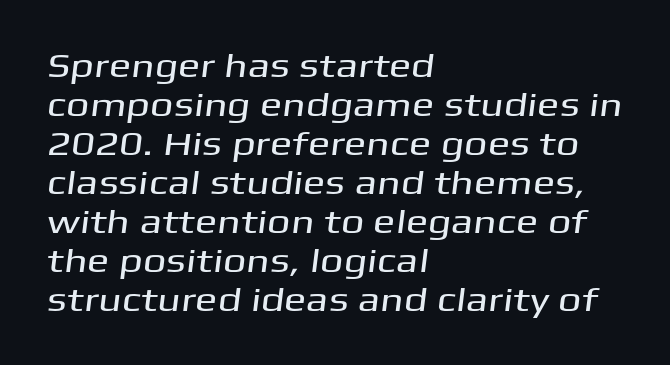
The image shows 33 px wide sans-serif type; set left-aligned, line spacing 1.18x, normal letter spacing, not underlined; medium stroke contrast and a medium x-height.
